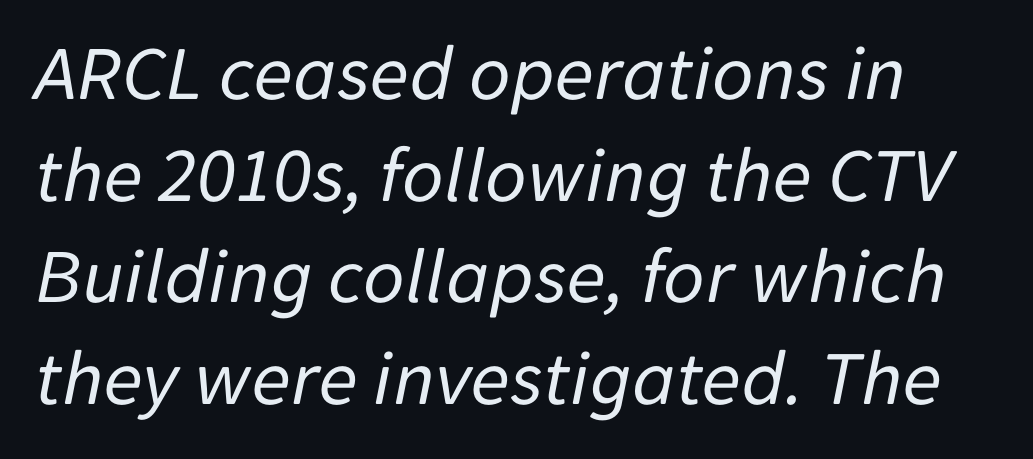
The image shows 80 px regular-weight type, italic (leaning right); set normal line spacing (1.27x), normal letter spacing, not underlined; low stroke contrast and a medium x-height.
